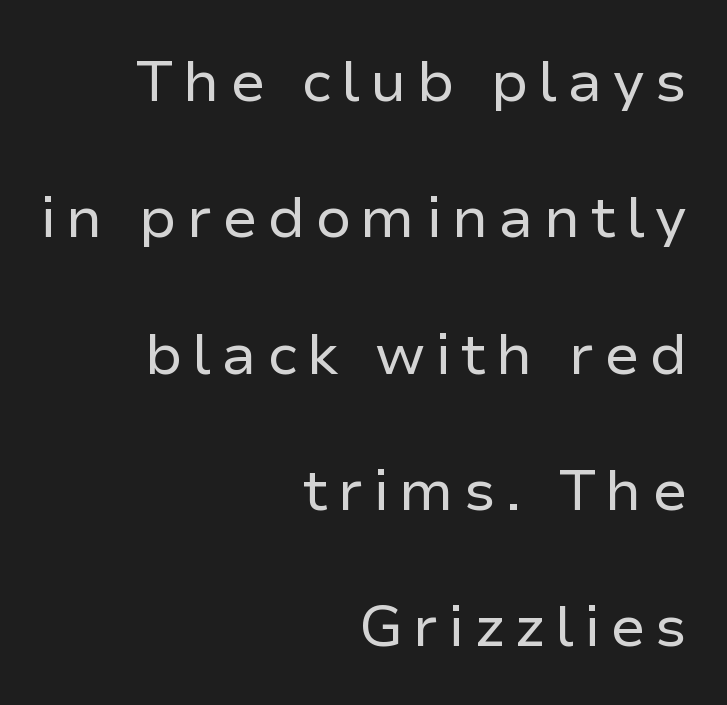
The space directly below the letters is spotless. Each letter keeps its own natural width here, so spacing adapts to shape. This is not heavy type; no bold has been used. Where is the straight margin? On the right. Look at the bottom of the vertical strokes: they stop flat, with no serifs. The typography opts for an upright posture over an oblique one.
